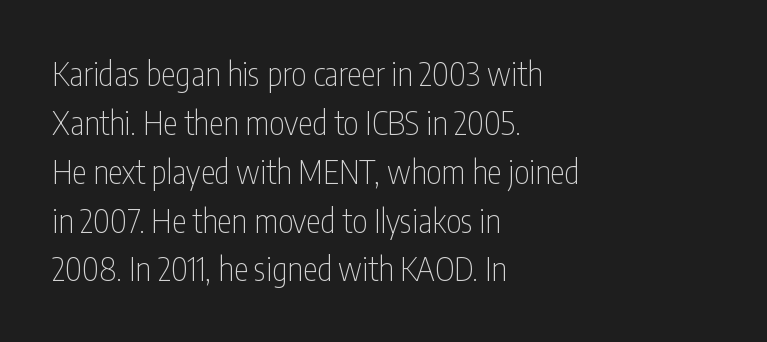
How would I describe the line gaps? Plain and ordinary. Italic: no, the glyphs are upright roman. Short note: letters normally spaced. This is not heavy type; no bold has been used.
